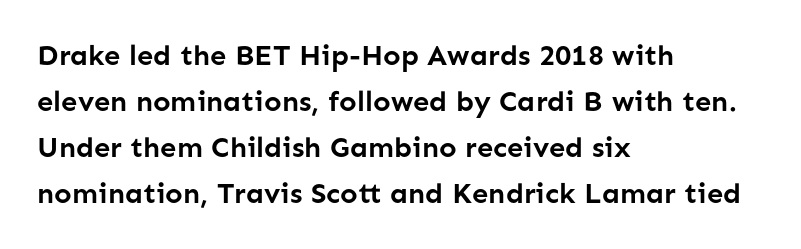
Q: Is the text bold? A: Yes.
Q: Is the text italic (slanted)? A: No, it is upright.
Q: Is the typeface a serif or a sans-serif typeface? A: Sans-serif.
Q: Is the text underlined? A: No.
Q: How is the paragraph aligned? A: Left-aligned.
Q: Is the spacing between letters normal or unusually wide? A: Normal.
Q: Is the spacing between lines tight, normal or loose? A: Normal.
Q: Width (condensed, normal, or wide)? A: Normal.
Q: Stroke contrast? A: Low.
Q: x-height? A: Medium.
Q: Monospaced? A: No.
